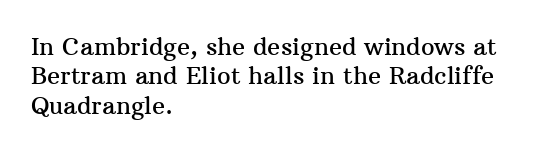
Q: Is the text italic (slanted)? A: No, it is upright.
Q: Is the text underlined? A: No.
Q: How is the paragraph aligned? A: Left-aligned.
Q: Is the spacing between letters normal or unusually wide? A: Normal.
